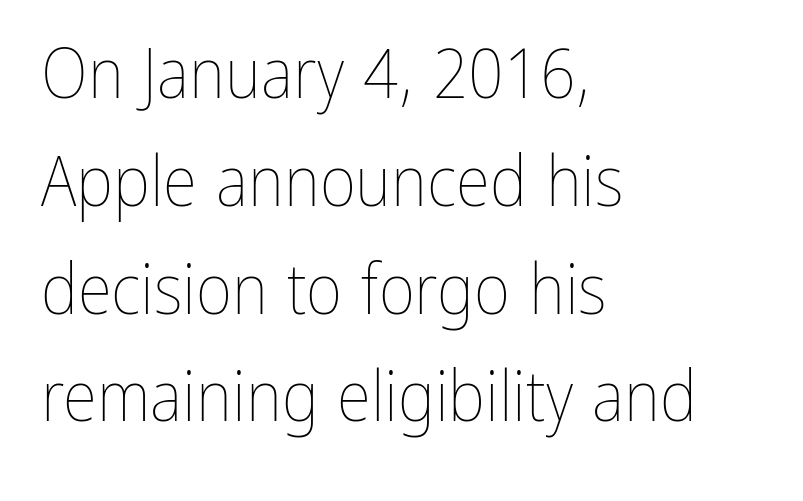
The image shows 70 px thin, condensed type, upright; set left-aligned, normal line spacing (1.54x), normal letter spacing, not underlined; low stroke contrast and a medium x-height.
